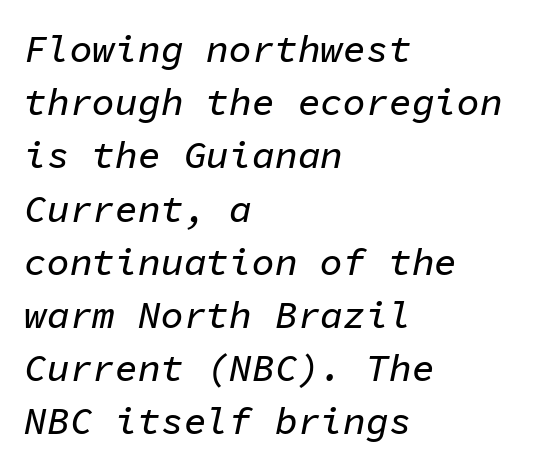
The image shows 38 px text type, italic (leaning right), monospaced; set left-aligned, normal line spacing (1.4x), normal letter spacing, not underlined; low stroke contrast and a medium x-height.
